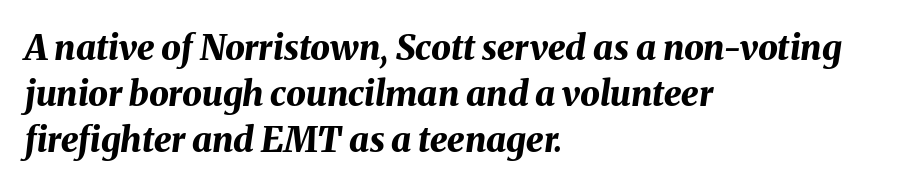
The image shows 35 px bold type, italic (leaning right); set left-aligned, normal line spacing (1.32x), normal letter spacing, not underlined; medium stroke contrast and a medium x-height.
